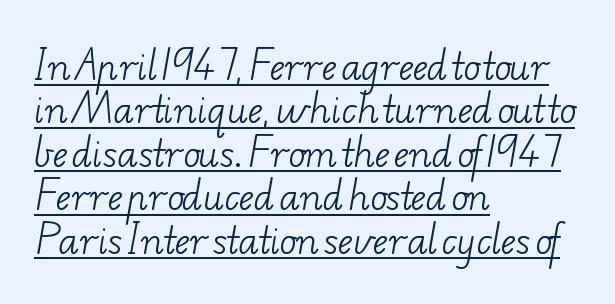
Q: Is the text bold? A: No.
Q: Is the typeface a serif or a sans-serif typeface? A: Serif.
Q: Is the text underlined? A: Yes.
Q: How is the paragraph aligned? A: Left-aligned.
Q: Is the spacing between letters normal or unusually wide? A: Normal.
Q: Width (condensed, normal, or wide)? A: Wide.
Q: Stroke contrast? A: Low.
Q: x-height? A: Small.
Q: Monospaced? A: No.
